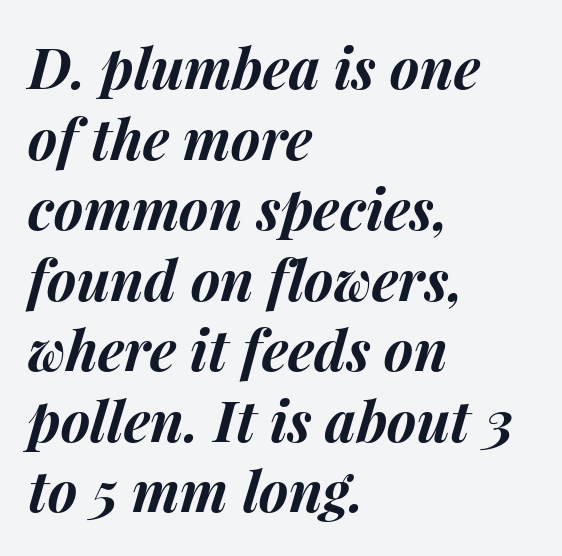
The image shows 56 px bold type, italic (leaning right); set left-aligned, normal line spacing (1.26x), normal letter spacing, not underlined; medium stroke contrast and a medium x-height.
